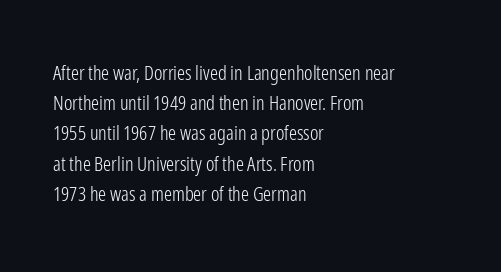
{"italic": "no", "bold": "no", "underline": "no", "align": "left", "line_spacing": "normal", "line_spacing_ratio": 1.51, "letter_spacing": "normal", "letter_spacing_em": 0.0, "glyph_px": 20}
